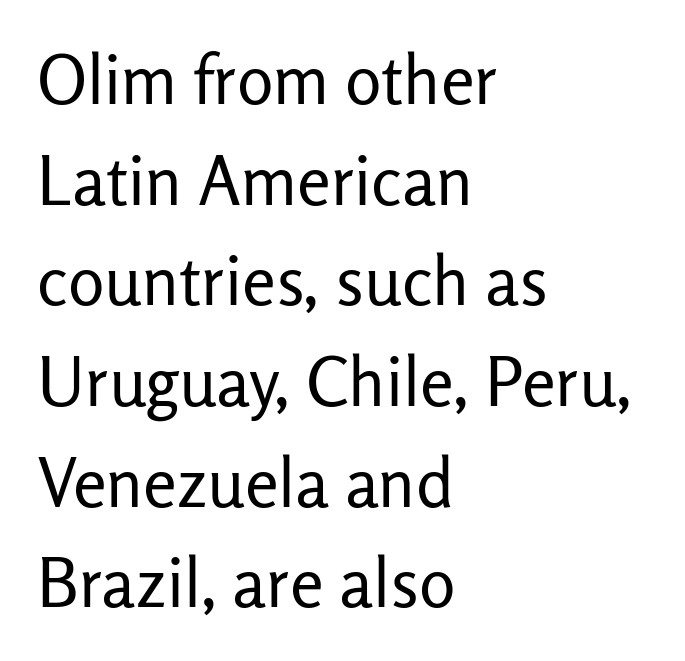
The image shows 68 px regular-weight sans-serif type, upright; set left-aligned, normal line spacing (1.48x), normal letter spacing, not underlined; low stroke contrast and a medium x-height.
